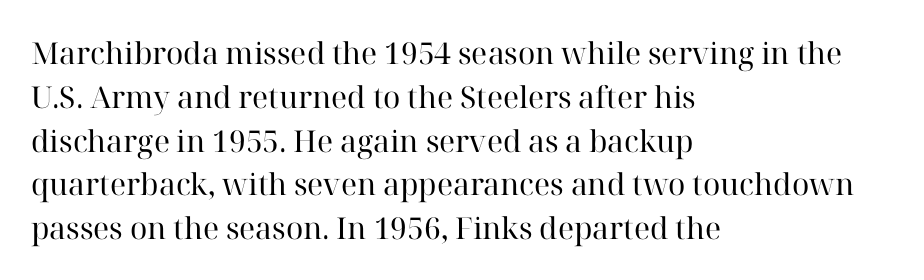
{"serif": "yes", "italic": "no", "bold": "no", "weight": "regular", "width": "normal", "stroke_contrast": "high", "x_height": "medium", "monospaced": "no", "underline": "no", "align": "left", "line_spacing": "normal", "line_spacing_ratio": 1.46, "letter_spacing": "normal", "letter_spacing_em": 0.0, "glyph_px": 30}
